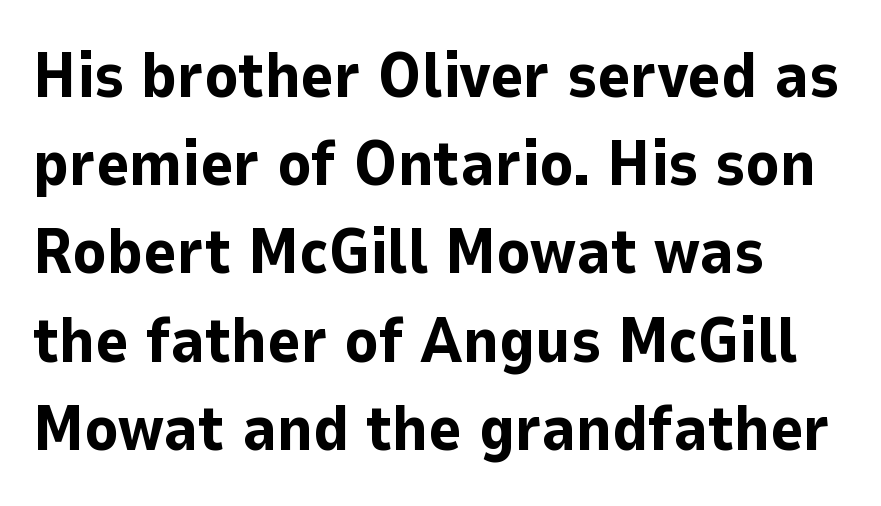
{"serif": "no", "italic": "no", "bold": "yes", "weight": "bold", "width": "normal", "stroke_contrast": "low", "x_height": "medium", "monospaced": "no", "underline": "no", "align": "left", "line_spacing": "normal", "line_spacing_ratio": 1.4, "letter_spacing": "normal", "letter_spacing_em": 0.0, "glyph_px": 63}
